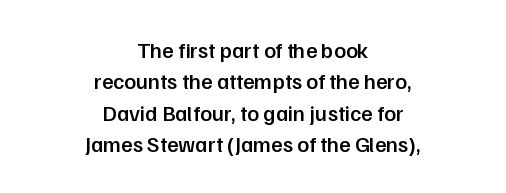
Honestly, the row spacing looks completely unremarkable. The string is rendered with underlining switched off. Strokes here are thickened, but only to semibold level. The tracking reads as untouched default to a designer's eye. The typography opts for an upright posture over an oblique one. This rendering uses center alignment, leaving both contours irregular but symmetric.
